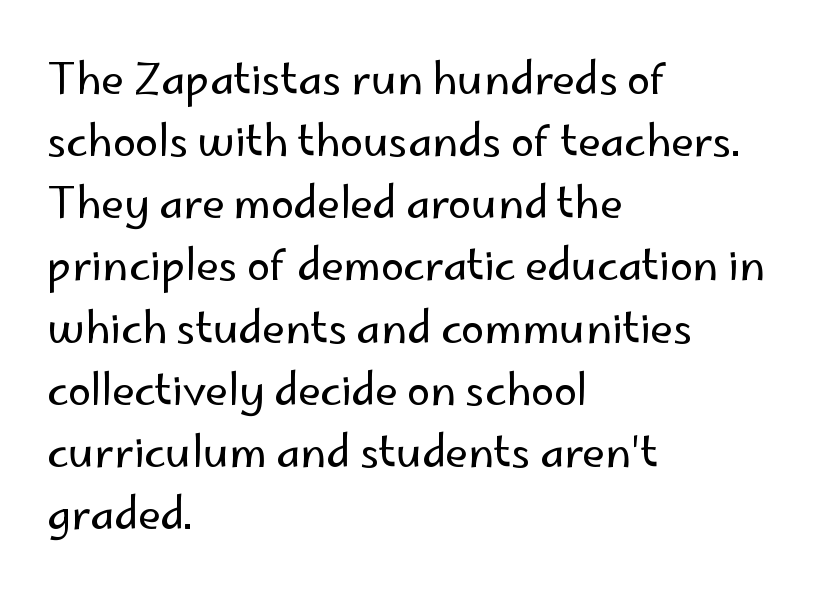
The image shows 42 px regular-weight sans-serif type, upright; set left-aligned, normal line spacing (1.48x), normal letter spacing, not underlined; low stroke contrast and a small x-height.
